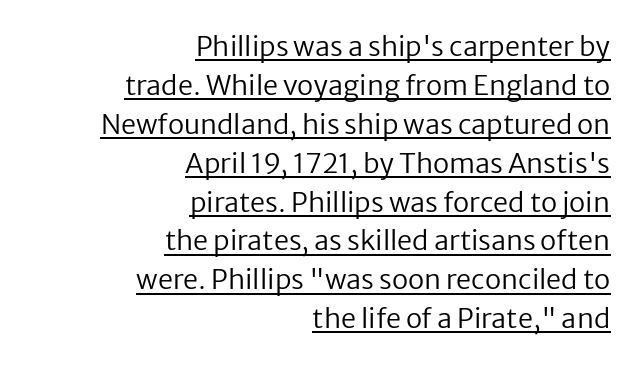
{"italic": "no", "bold": "no", "underline": "yes", "align": "right", "line_spacing": "normal", "line_spacing_ratio": 1.44, "letter_spacing": "normal", "letter_spacing_em": 0.0, "glyph_px": 27}
